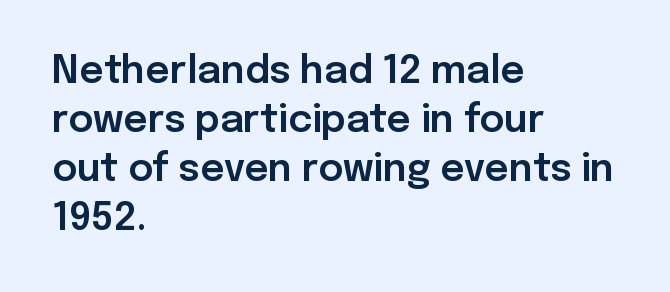
{"serif": "no", "italic": "no", "width": "normal", "stroke_contrast": "low", "x_height": "medium", "monospaced": "no", "underline": "no", "align": "left", "line_spacing": "normal", "line_spacing_ratio": 1.29, "letter_spacing": "normal", "letter_spacing_em": 0.0, "glyph_px": 38}
